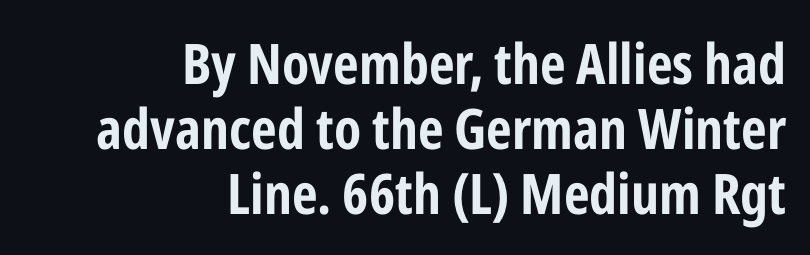
The image shows 56 px bold, condensed sans-serif type, upright; set right-aligned, line spacing 1.16x, normal letter spacing, not underlined; low stroke contrast and a medium x-height.
